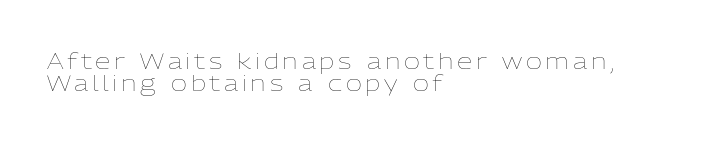
The image shows 22 px text type, upright; set left-aligned, tight line spacing (1.0x), not underlined.
